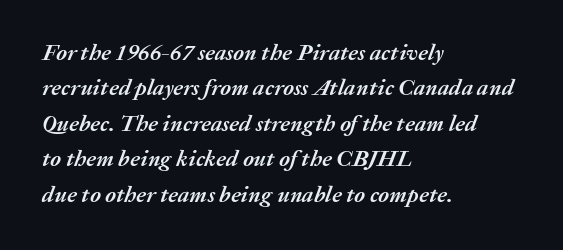
{"italic": "yes", "lean": "right", "slant_degrees": 20, "bold": "yes", "underline": "no", "align": "left", "line_spacing": "normal", "line_spacing_ratio": 1.54, "letter_spacing": "normal", "letter_spacing_em": 0.0, "glyph_px": 23}
